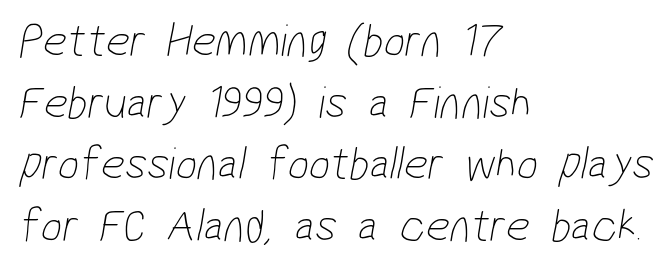
Is there much room between lines? A standard amount, neither cramped nor airy. Just letters on the line, the space beneath them empty. Glyph-to-glyph distance matches everyday printed text. Short and long lines alike share a common starting point at left.
